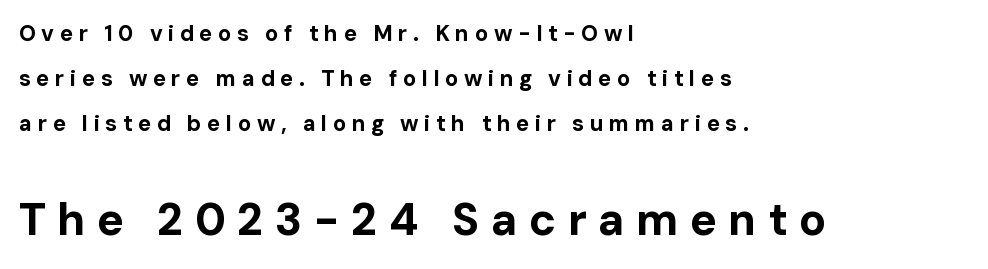
Q: Is the text bold? A: Yes.
Q: Is the text italic (slanted)? A: No, it is upright.
Q: Is the typeface a serif or a sans-serif typeface? A: Sans-serif.
Q: Is the text underlined? A: No.
Q: How is the paragraph aligned? A: Left-aligned.
Q: Is the spacing between letters normal or unusually wide? A: Unusually wide.
Q: Is the spacing between lines tight, normal or loose? A: Loose.
Q: Which block of text is set in a larger size, the first (top) or the second (bottom)? A: The second (bottom) one.
Q: Width (condensed, normal, or wide)? A: Normal.
Q: Stroke contrast? A: Low.
Q: x-height? A: Medium.
Q: Monospaced? A: No.
